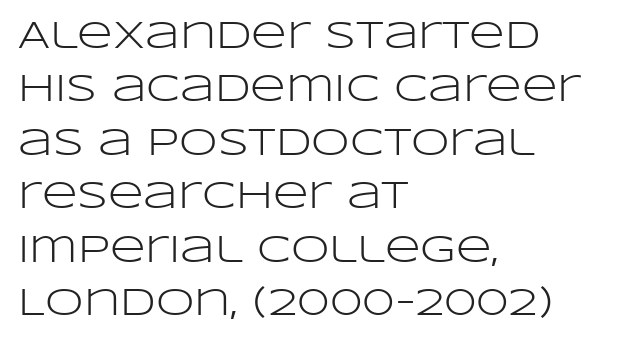
{"serif": "no", "italic": "no", "bold": "no", "weight": "light", "width": "wide", "stroke_contrast": "low", "x_height": "large", "monospaced": "no", "underline": "no", "align": "left", "line_spacing": "normal", "line_spacing_ratio": 1.37, "letter_spacing": "normal", "letter_spacing_em": 0.0, "glyph_px": 39}
